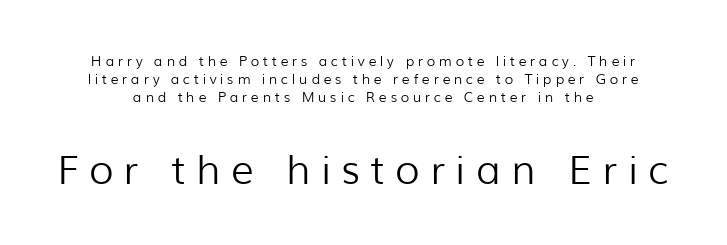
The passage shown is typed in a proportional face where columns would drift. The letters carry no serifs — their stems end cleanly without finishing strokes. Every row of glyphs is offset so its center matches the block's center. The typography opts for an upright posture over an oblique one. A student would notice the bottom passage is typeset larger than what precedes it. Loose tracking; the words dissolve into strings of separated letters.
